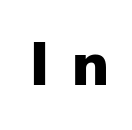
Q: Is the text bold? A: Yes.
Q: Is the text italic (slanted)? A: No, it is upright.
Q: Is the typeface a serif or a sans-serif typeface? A: Sans-serif.
Q: Is the text underlined? A: No.
Q: Is the spacing between letters normal or unusually wide? A: Unusually wide.
Q: Width (condensed, normal, or wide)? A: Normal.
Q: Stroke contrast? A: Low.
Q: x-height? A: Medium.
Q: Monospaced? A: No.
